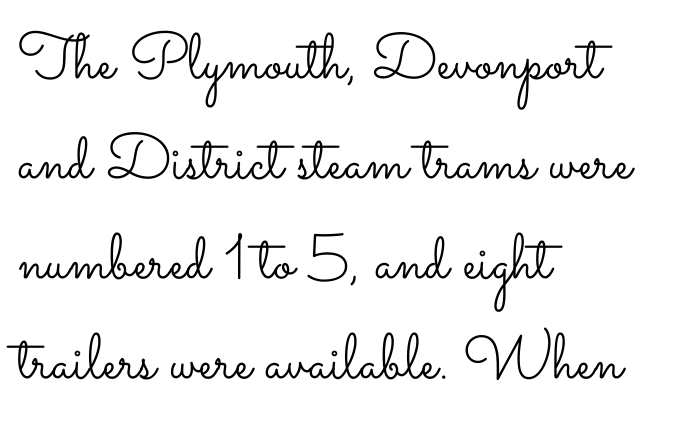
The image shows 64 px light, wide type; set left-aligned, normal line spacing (1.56x), normal letter spacing, not underlined; low stroke contrast and a small x-height.
